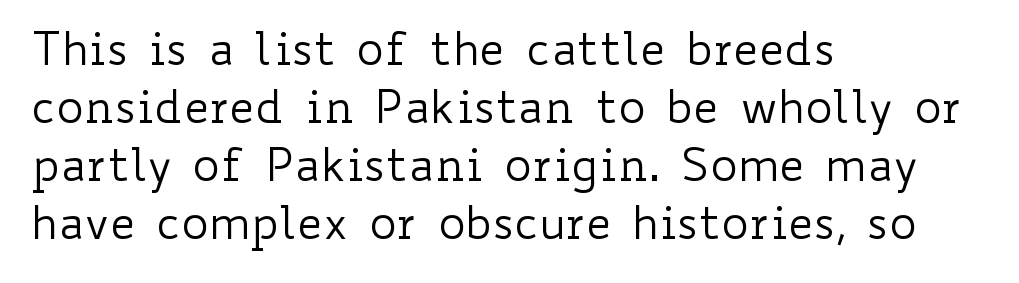
Is this a fixed-width face? No — the glyphs have proportional, varying widths. No heavy texture on the line: the type isn't bold. A typesetter would call this leading conventional body-copy spacing. Vertical strokes here are truly vertical. Honestly, there is no underline to notice here at all. Short note: letters normally spaced.
